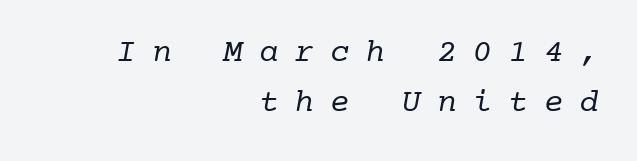
Inter-character spacing is expanded well beyond the font's built-in metrics. Fixed-width glyphs throughout — classic coding-font behaviour. No extra ink here — the face is not bold. In terms of letterform style, serifs are clearly present. Is the block centered? No — it sits flush against the right margin. Summary of vertical rhythm: regular, with standard interline spacing.
